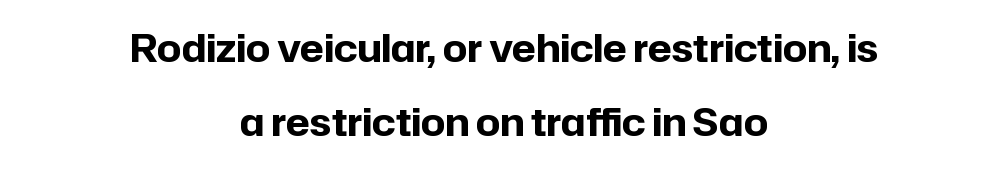
The type is set solid horizontally, with unmodified tracking. You'd pick this weight for a headline — it's a proper bold. Successive baselines arrive slowly, with a big drop between each. Reading down the block, each line starts at a different indent, mirrored at its end. This rendering employs a face without finishing strokes, i.e., a sans-serif. Descender tails drop into unmarked territory.
